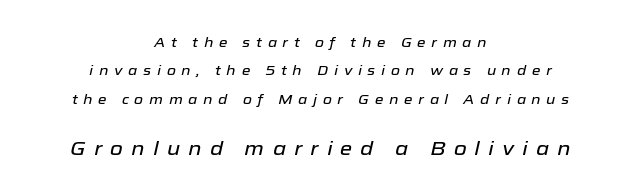
Q: Is the text italic (slanted)? A: Yes, it leans right by about 12 degrees.
Q: Is the text underlined? A: No.
Q: How is the paragraph aligned? A: Centered.
Q: Is the spacing between letters normal or unusually wide? A: Unusually wide.
Q: Is the spacing between lines tight, normal or loose? A: Loose.
Q: Which block of text is set in a larger size, the first (top) or the second (bottom)? A: The second (bottom) one.
